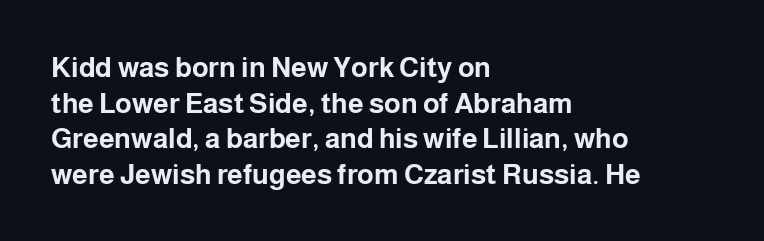
Q: Is the text bold? A: Yes.
Q: Is the text italic (slanted)? A: No, it is upright.
Q: Is the typeface a serif or a sans-serif typeface? A: Sans-serif.
Q: Is the text underlined? A: No.
Q: How is the paragraph aligned? A: Left-aligned.
Q: Is the spacing between letters normal or unusually wide? A: Normal.
Q: Is the spacing between lines tight, normal or loose? A: Normal.
Q: Width (condensed, normal, or wide)? A: Normal.
Q: Stroke contrast? A: Low.
Q: x-height? A: Medium.
Q: Monospaced? A: No.
